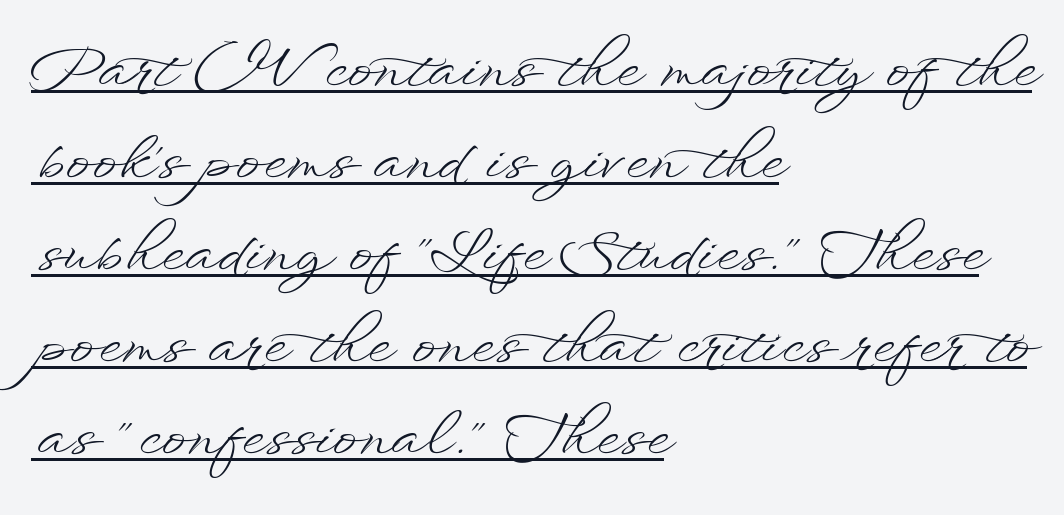
Q: Is the text bold? A: No.
Q: Is the text italic (slanted)? A: Yes.
Q: Is the text underlined? A: Yes.
Q: How is the paragraph aligned? A: Left-aligned.
Q: Is the spacing between letters normal or unusually wide? A: Normal.
Q: Is the spacing between lines tight, normal or loose? A: Normal.
Q: Width (condensed, normal, or wide)? A: Wide.
Q: Stroke contrast? A: Low.
Q: x-height? A: Small.
Q: Monospaced? A: No.
